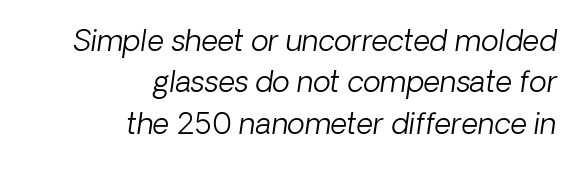
The image shows 29 px light sans-serif type; set right-aligned, normal line spacing (1.43x), normal letter spacing, not underlined; low stroke contrast and a medium x-height.
